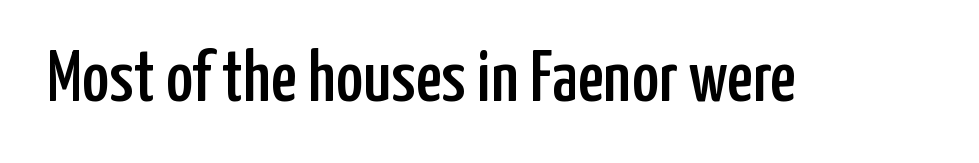
{"serif": "no", "italic": "no", "width": "condensed", "stroke_contrast": "low", "x_height": "medium", "monospaced": "no", "underline": "no", "letter_spacing": "normal", "letter_spacing_em": 0.0, "glyph_px": 73}
